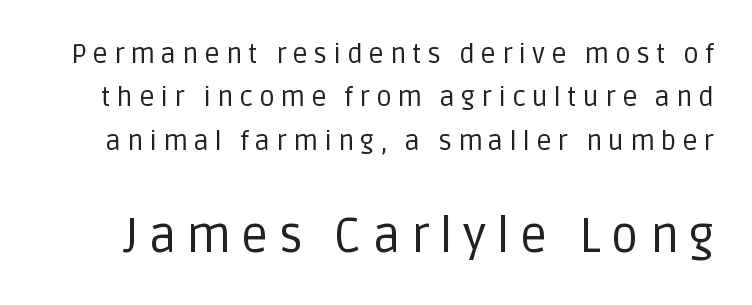
Q: Is the text bold? A: No.
Q: Is the text italic (slanted)? A: No, it is upright.
Q: Is the typeface a serif or a sans-serif typeface? A: Sans-serif.
Q: Is the text underlined? A: No.
Q: Is the spacing between letters normal or unusually wide? A: Unusually wide.
Q: Is the spacing between lines tight, normal or loose? A: Normal.
Q: Which block of text is set in a larger size, the first (top) or the second (bottom)? A: The second (bottom) one.
Q: Width (condensed, normal, or wide)? A: Normal.
Q: Stroke contrast? A: Low.
Q: x-height? A: Large.
Q: Monospaced? A: No.
